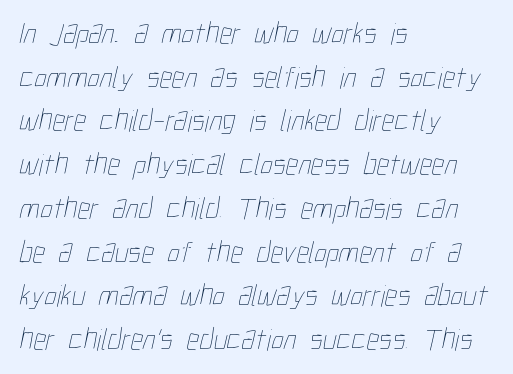
Tracking value appears to be zero — textbook default spacing. If you drew a ruler down the left edge, every line would touch it. Descenders hang freely into open space. The designer left line spacing at the default. The strokes carry an ordinary text weight at most. Character widths vary here, with narrow letters taking less room than wide ones.
